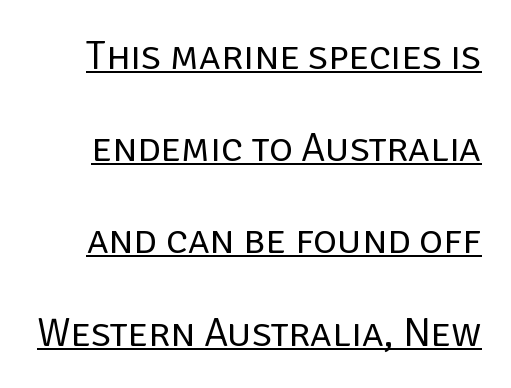
The image shows 41 px regular-weight sans-serif type, upright; set loose line spacing (2.25x), normal letter spacing, underlined; low stroke contrast and a large x-height.
